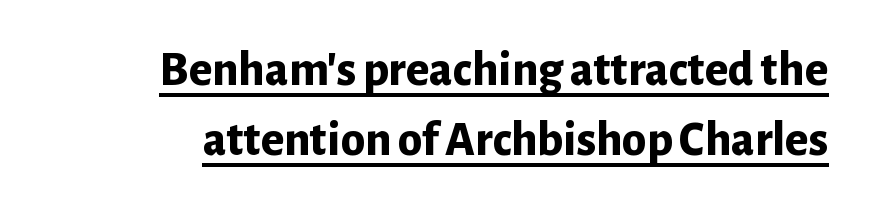
Letterform terminals end flat and unadorned throughout the passage. Vertical spacing — default. Weight check: bold — yes, fully. Do the characters align in a grid? No, the font is proportional. Looks like someone drew a line under every word here. The letters stand straight up with perfectly vertical stems.
